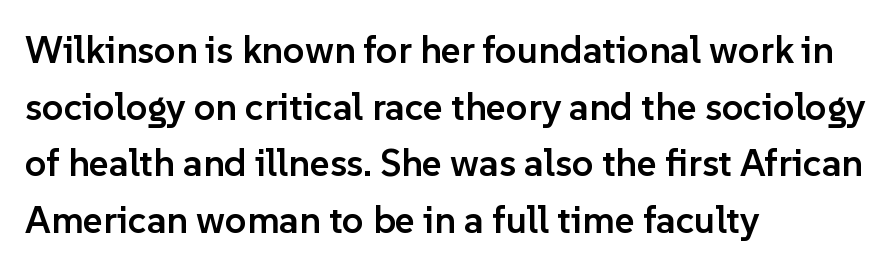
Is the type bold? Partly — it's a semibold, heavier than regular but not fully bold. Between one letter and the next there's only the usual sliver of space. The compositor pushed each line to the left boundary. This sample has the flowing, uneven cadence of proportional lettering. Italic: no, the glyphs are upright roman. Reading down the column, the eye jumps a familiar distance to each next line.
